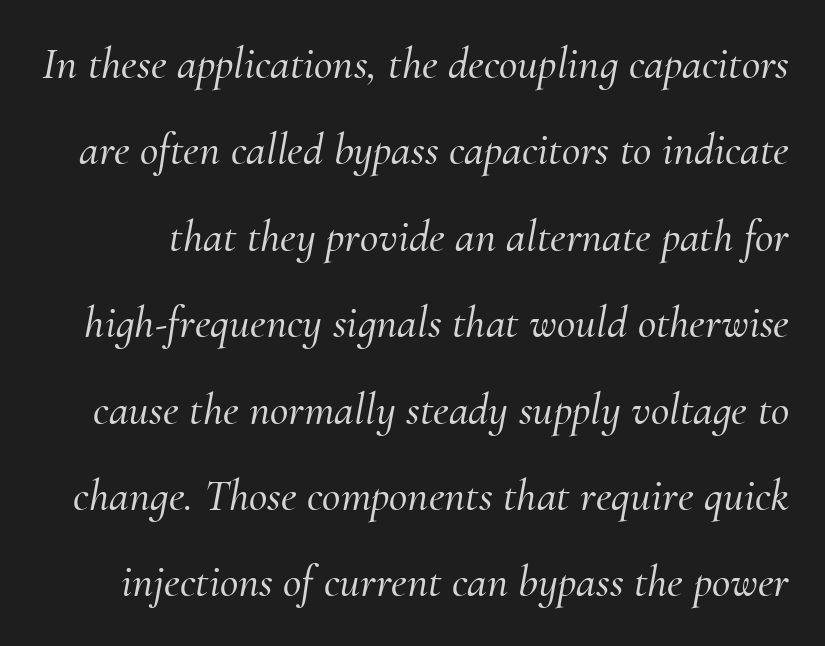
{"serif": "yes", "italic": "yes", "lean": "right", "slant_degrees": 10, "width": "normal", "stroke_contrast": "medium", "x_height": "small", "monospaced": "no", "underline": "no", "line_spacing": "loose", "line_spacing_ratio": 1.92, "letter_spacing": "normal", "letter_spacing_em": 0.0, "glyph_px": 45}
